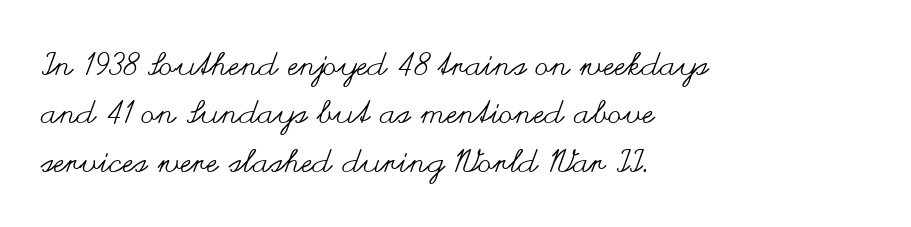
{"bold": "no", "weight": "regular", "width": "wide", "stroke_contrast": "medium", "x_height": "small", "monospaced": "no", "underline": "no", "align": "left", "line_spacing": "normal", "line_spacing_ratio": 1.51, "letter_spacing": "normal", "letter_spacing_em": 0.0, "glyph_px": 32}
